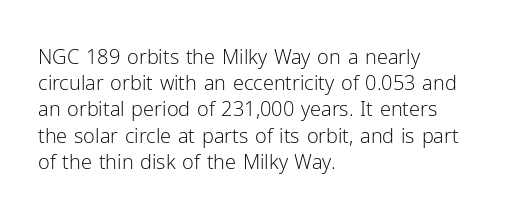
{"italic": "no", "bold": "no", "underline": "no", "align": "left", "line_spacing": "normal", "line_spacing_ratio": 1.31, "letter_spacing": "normal", "letter_spacing_em": 0.0, "glyph_px": 20}
